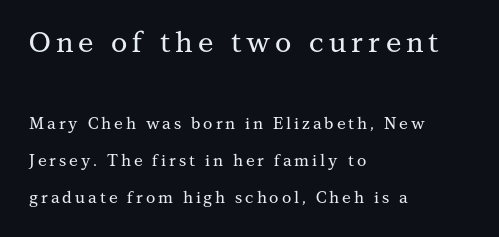
Q: Is the text italic (slanted)? A: No, it is upright.
Q: Is the typeface a serif or a sans-serif typeface? A: Serif.
Q: Is the text underlined? A: No.
Q: How is the paragraph aligned? A: Left-aligned.
Q: Is the spacing between lines tight, normal or loose? A: Loose.
Q: Which block of text is set in a larger size, the first (top) or the second (bottom)? A: The first (top) one.
Q: Width (condensed, normal, or wide)? A: Normal.
Q: Stroke contrast? A: Medium.
Q: x-height? A: Medium.
Q: Monospaced? A: No.
